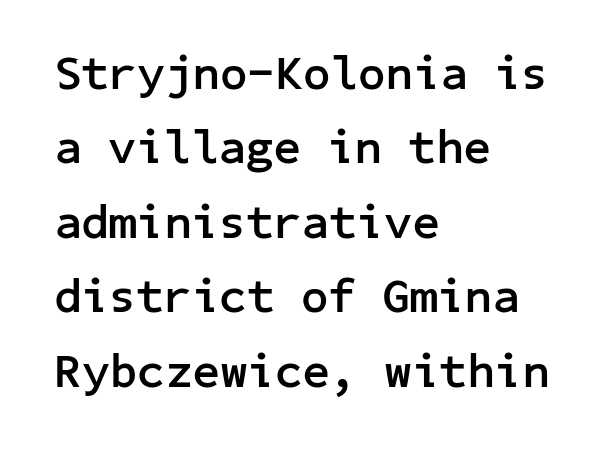
{"serif": "no", "italic": "no", "bold": "yes", "weight": "semibold", "width": "normal", "stroke_contrast": "low", "x_height": "medium", "underline": "no", "align": "left", "line_spacing": "normal", "line_spacing_ratio": 1.55, "letter_spacing": "normal", "letter_spacing_em": 0.0, "glyph_px": 48}
